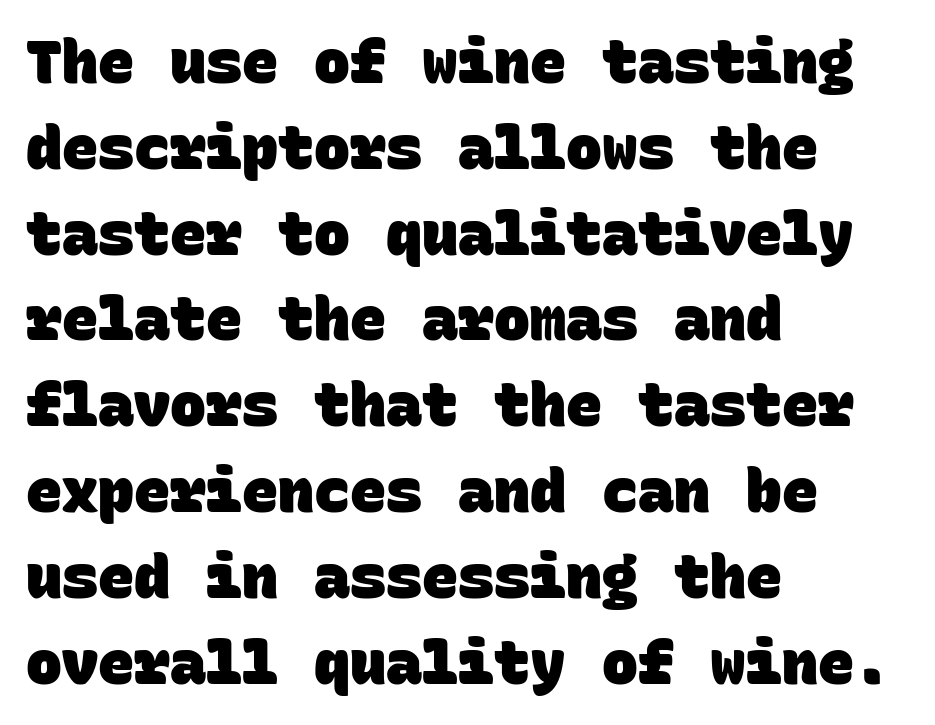
The image shows 60 px heavy sans-serif type, monospaced; set left-aligned, normal line spacing (1.43x), normal letter spacing, not underlined; low stroke contrast and a large x-height.
